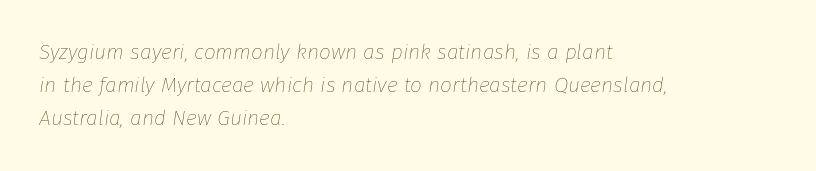
Q: Is the text bold? A: No.
Q: Is the text italic (slanted)? A: Yes, it leans right by about 8 degrees.
Q: Is the text underlined? A: No.
Q: How is the paragraph aligned? A: Left-aligned.
Q: Is the spacing between letters normal or unusually wide? A: Normal.
Q: Is the spacing between lines tight, normal or loose? A: Normal.
